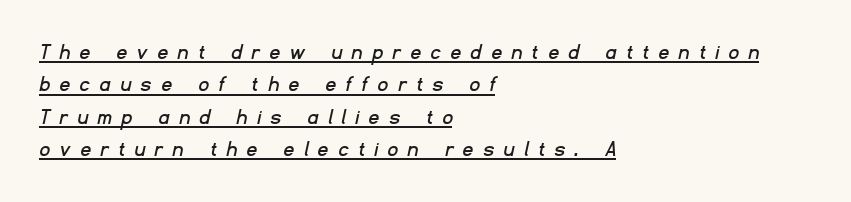
Q: Is the text underlined? A: Yes.
Q: How is the paragraph aligned? A: Left-aligned.
Q: Is the spacing between letters normal or unusually wide? A: Unusually wide.
Q: Is the spacing between lines tight, normal or loose? A: Normal.
